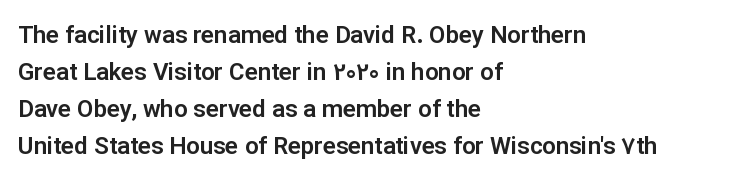
This is roman type, the default non-slanted kind. The lines in this sample share a left origin and differ only in where they stop. Glance below the letters and you will spot only blank space. The line-height multiplier appears to be the usual default. No extra tracking has been applied to these lines.
